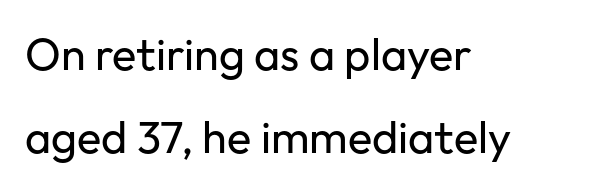
Q: Is the text bold? A: No.
Q: Is the text italic (slanted)? A: No, it is upright.
Q: Is the typeface a serif or a sans-serif typeface? A: Sans-serif.
Q: Is the text underlined? A: No.
Q: How is the paragraph aligned? A: Left-aligned.
Q: Is the spacing between letters normal or unusually wide? A: Normal.
Q: Width (condensed, normal, or wide)? A: Normal.
Q: Stroke contrast? A: Low.
Q: x-height? A: Medium.
Q: Monospaced? A: No.
